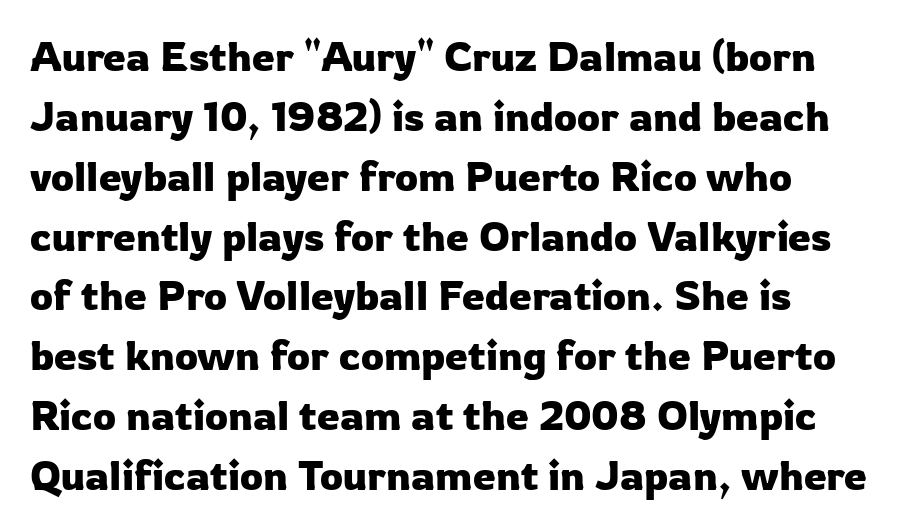
The ragged edge is on the right, which tells us the setting is flush left. Anything drawn beneath the words? Only blank space. Note: no serifs on the glyphs. The face used here is proportionally spaced, like ordinary book or web type.
